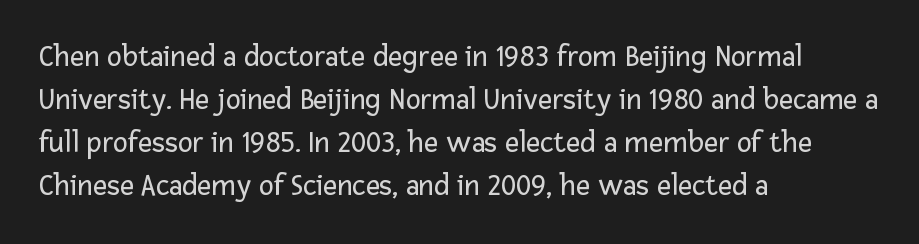
The image shows 31 px regular-weight sans-serif type, upright; set left-aligned, normal line spacing (1.39x), normal letter spacing, not underlined; low stroke contrast and a medium x-height.
